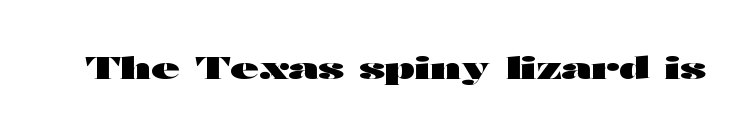
Does the weight exceed regular? Yes, all the way to bold. Ascenders rise straight up at ninety degrees. The foot of each line stays bare and open. In terms of letterspacing, this is plain default setting. These lines are rendered in a variable-pitch font.
